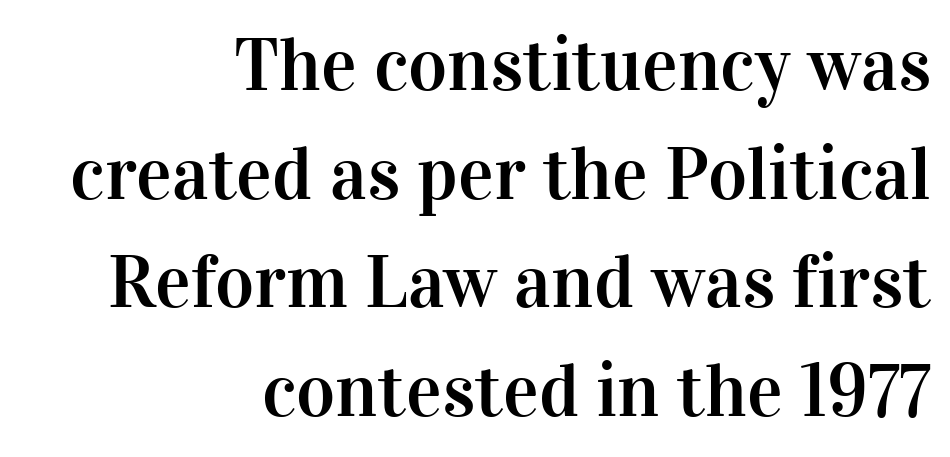
Q: Is the text italic (slanted)? A: No, it is upright.
Q: Is the typeface a serif or a sans-serif typeface? A: Serif.
Q: Is the text underlined? A: No.
Q: How is the paragraph aligned? A: Right-aligned.
Q: Is the spacing between letters normal or unusually wide? A: Normal.
Q: Is the spacing between lines tight, normal or loose? A: Normal.
Q: Width (condensed, normal, or wide)? A: Normal.
Q: Stroke contrast? A: High.
Q: x-height? A: Medium.
Q: Monospaced? A: No.
